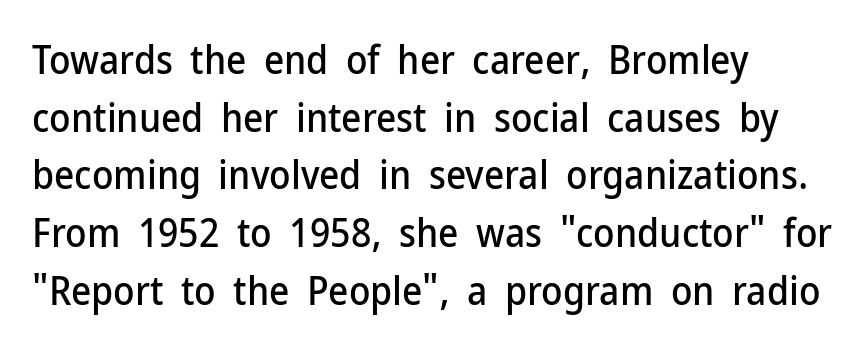
The image shows 39 px sans-serif type, upright; set left-aligned, normal line spacing (1.48x), normal letter spacing, not underlined; low stroke contrast and a medium x-height.
